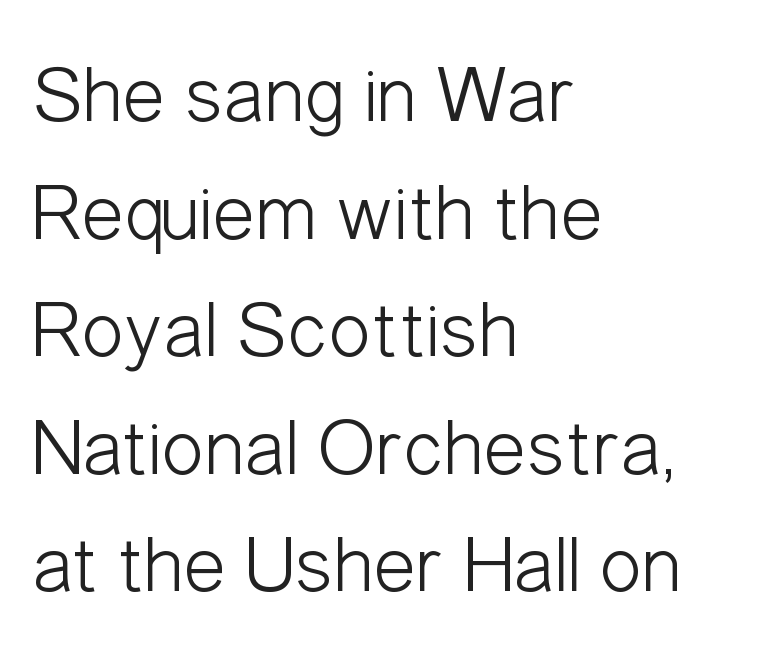
{"serif": "no", "italic": "no", "bold": "no", "weight": "light", "width": "condensed", "stroke_contrast": "low", "x_height": "medium", "monospaced": "no", "underline": "no", "align": "left", "line_spacing": "normal", "line_spacing_ratio": 1.47, "letter_spacing": "normal", "letter_spacing_em": 0.0, "glyph_px": 80}
